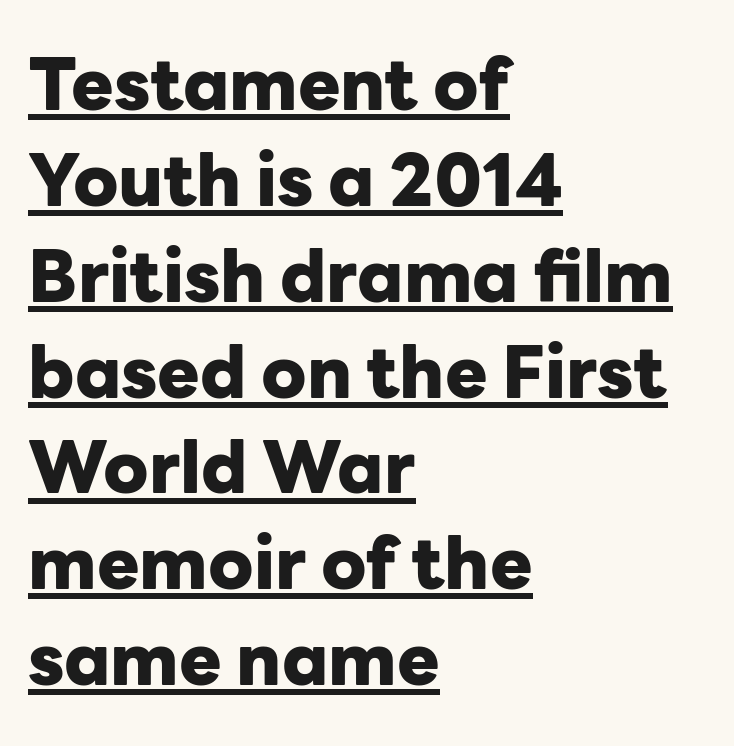
{"serif": "no", "italic": "no", "bold": "yes", "weight": "heavy", "width": "normal", "stroke_contrast": "low", "x_height": "medium", "monospaced": "no", "underline": "yes", "align": "left", "line_spacing": "normal", "line_spacing_ratio": 1.35, "letter_spacing": "normal", "letter_spacing_em": 0.0, "glyph_px": 71}
